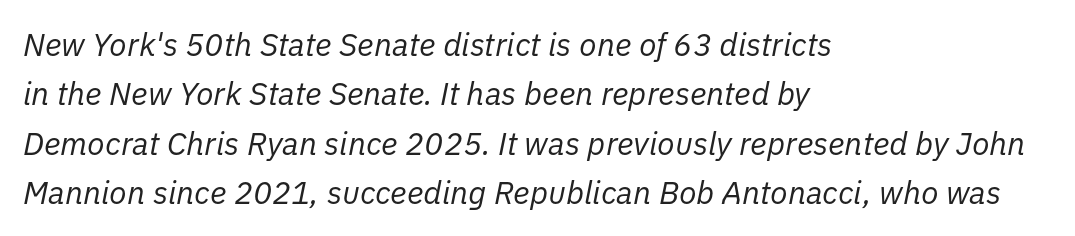
{"italic": "yes", "lean": "right", "slant_degrees": 11, "bold": "no", "weight": "regular", "width": "normal", "stroke_contrast": "low", "x_height": "medium", "monospaced": "no", "underline": "no", "align": "left", "line_spacing": "normal", "line_spacing_ratio": 1.54, "letter_spacing": "normal", "letter_spacing_em": 0.0, "glyph_px": 32}
